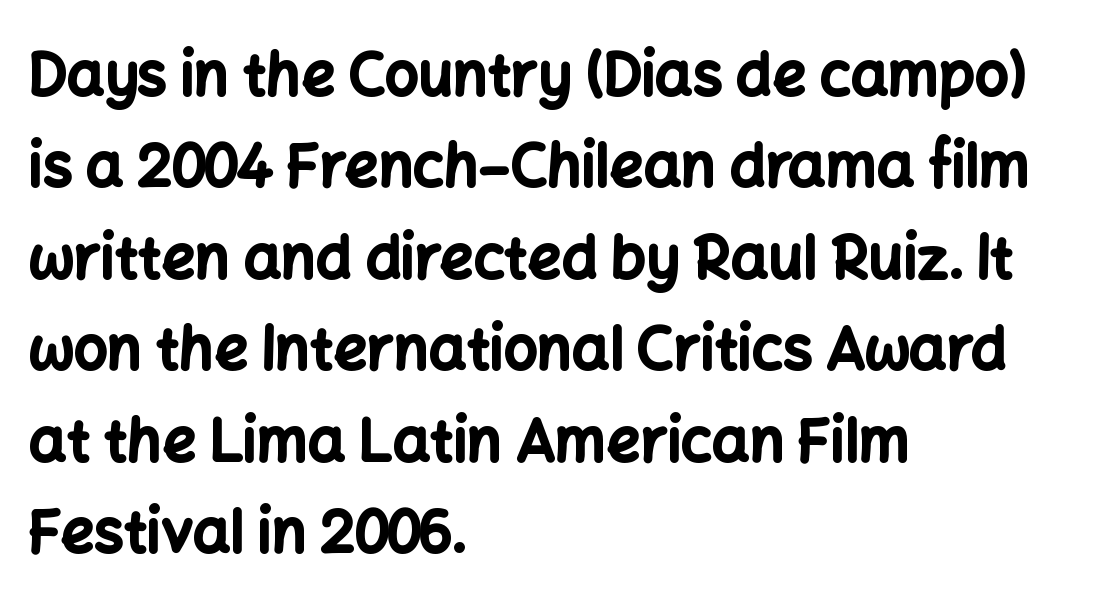
{"serif": "no", "italic": "no", "bold": "yes", "weight": "bold", "width": "normal", "stroke_contrast": "low", "x_height": "medium", "monospaced": "no", "underline": "no", "align": "left", "line_spacing": "normal", "line_spacing_ratio": 1.55, "letter_spacing": "normal", "letter_spacing_em": 0.0, "glyph_px": 59}
